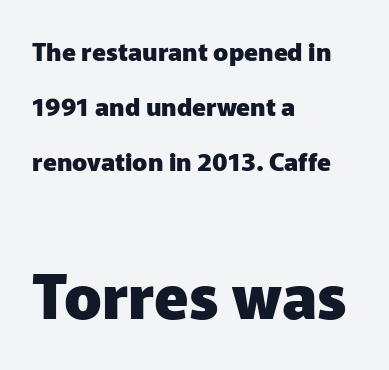
Q: Is the text bold? A: Yes.
Q: Is the text italic (slanted)? A: No, it is upright.
Q: Is the typeface a serif or a sans-serif typeface? A: Sans-serif.
Q: Is the text underlined? A: No.
Q: How is the paragraph aligned? A: Left-aligned.
Q: Is the spacing between letters normal or unusually wide? A: Normal.
Q: Is the spacing between lines tight, normal or loose? A: Loose.
Q: Which block of text is set in a larger size, the first (top) or the second (bottom)? A: The second (bottom) one.
Q: Width (condensed, normal, or wide)? A: Normal.
Q: Stroke contrast? A: Low.
Q: x-height? A: Medium.
Q: Monospaced? A: No.
